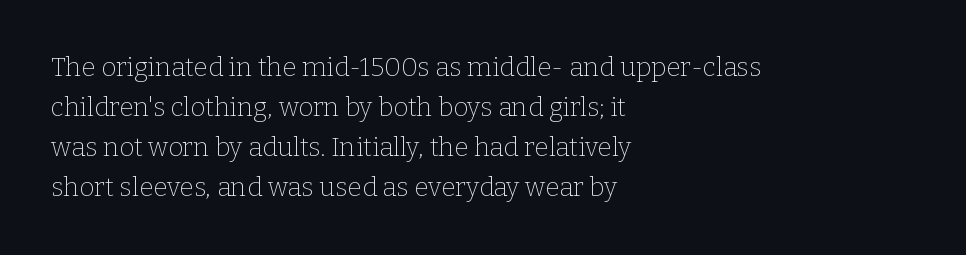
Q: Is the text bold? A: No.
Q: Is the text italic (slanted)? A: No, it is upright.
Q: Is the text underlined? A: No.
Q: How is the paragraph aligned? A: Left-aligned.
Q: Is the spacing between letters normal or unusually wide? A: Normal.
Q: Is the spacing between lines tight, normal or loose? A: Normal.
